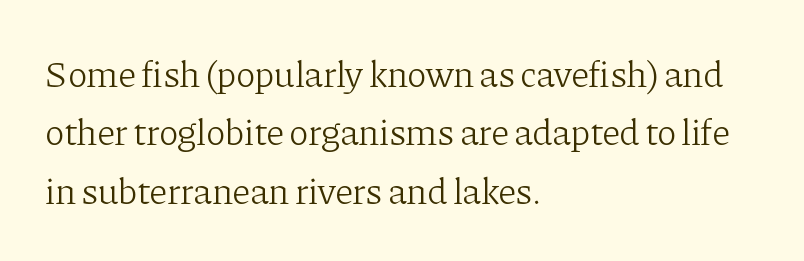
The image shows 37 px light serif type, upright; set left-aligned, normal line spacing (1.58x), normal letter spacing, not underlined; low stroke contrast and a medium x-height.
